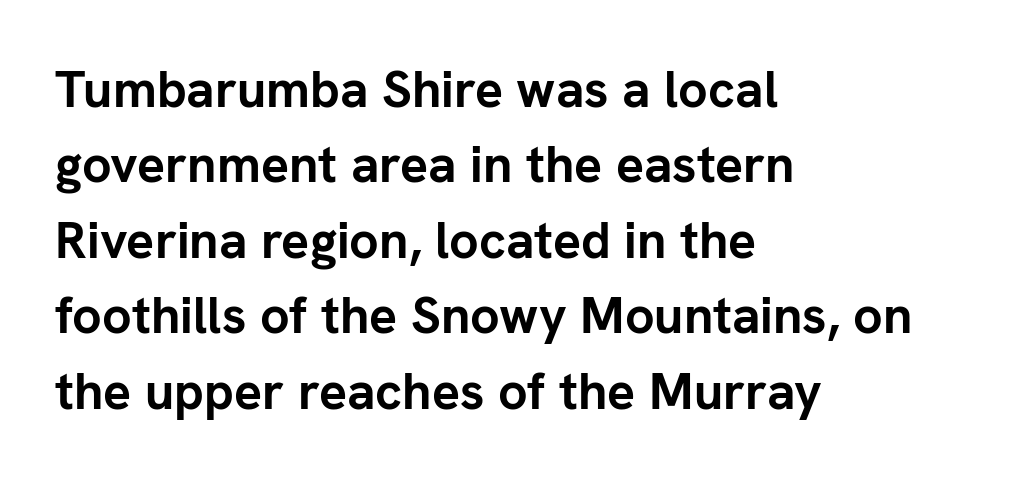
Q: Is the text bold? A: Yes.
Q: Is the text italic (slanted)? A: No, it is upright.
Q: Is the typeface a serif or a sans-serif typeface? A: Sans-serif.
Q: Is the text underlined? A: No.
Q: How is the paragraph aligned? A: Left-aligned.
Q: Is the spacing between letters normal or unusually wide? A: Normal.
Q: Is the spacing between lines tight, normal or loose? A: Normal.
Q: Width (condensed, normal, or wide)? A: Normal.
Q: Stroke contrast? A: Low.
Q: x-height? A: Medium.
Q: Monospaced? A: No.
